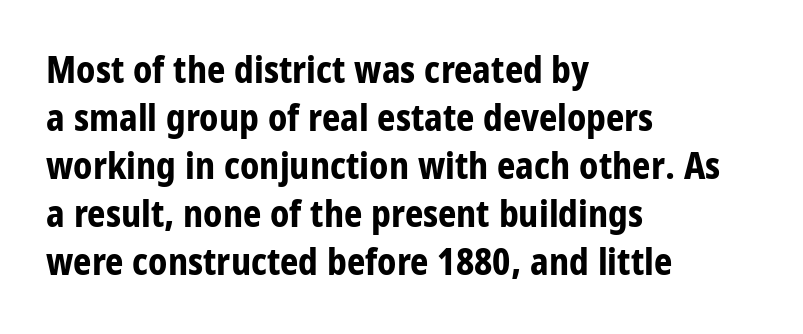
The rendering uses natural spacing where letterforms have individual widths. Check where the strokes stop: nothing finishes them off — pure sans. The designer left line spacing at the default. Strokes here are thick enough to call this a true bold.
